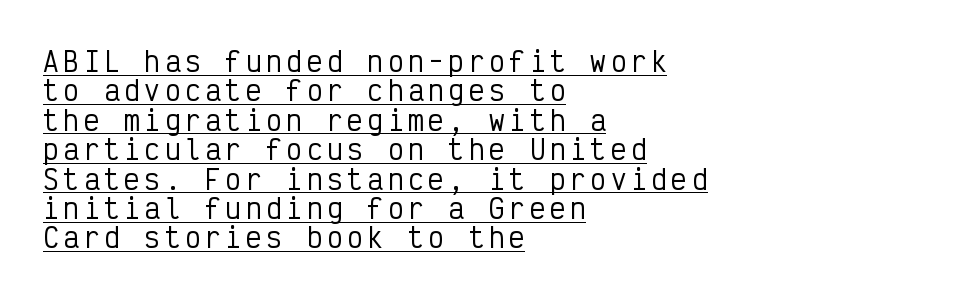
{"italic": "no", "underline": "yes", "align": "left", "line_spacing": "tight", "line_spacing_ratio": 1.13, "glyph_px": 26}
